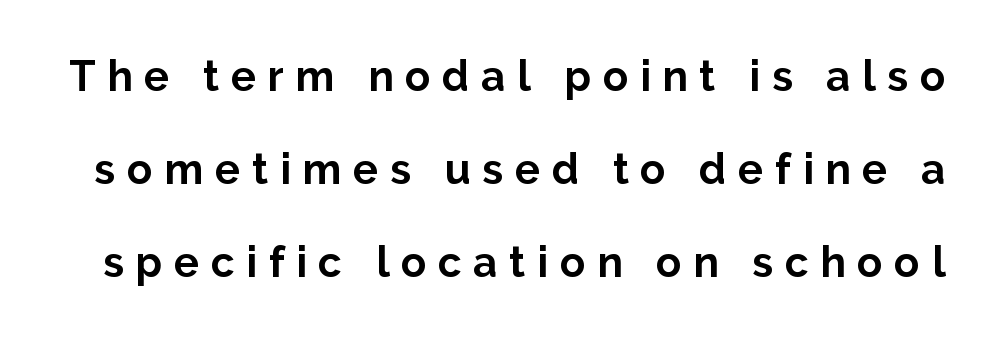
Q: Is the text bold? A: Yes.
Q: Is the text italic (slanted)? A: No, it is upright.
Q: Is the typeface a serif or a sans-serif typeface? A: Sans-serif.
Q: Is the text underlined? A: No.
Q: Is the spacing between letters normal or unusually wide? A: Unusually wide.
Q: Is the spacing between lines tight, normal or loose? A: Loose.
Q: Width (condensed, normal, or wide)? A: Normal.
Q: Stroke contrast? A: Low.
Q: x-height? A: Medium.
Q: Monospaced? A: No.
